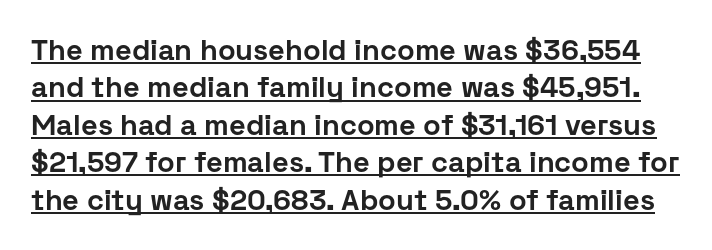
Q: Is the text bold? A: Yes.
Q: Is the text italic (slanted)? A: No, it is upright.
Q: Is the typeface a serif or a sans-serif typeface? A: Sans-serif.
Q: Is the text underlined? A: Yes.
Q: Is the spacing between letters normal or unusually wide? A: Normal.
Q: Is the spacing between lines tight, normal or loose? A: Normal.
Q: Width (condensed, normal, or wide)? A: Normal.
Q: Stroke contrast? A: Low.
Q: x-height? A: Medium.
Q: Monospaced? A: No.
